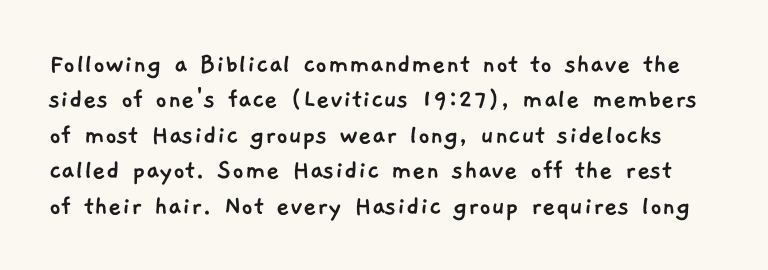
{"serif": "no", "width": "normal", "stroke_contrast": "low", "x_height": "medium", "monospaced": "no", "underline": "no", "line_spacing_ratio": 1.22, "letter_spacing": "normal", "letter_spacing_em": 0.0, "glyph_px": 29}
